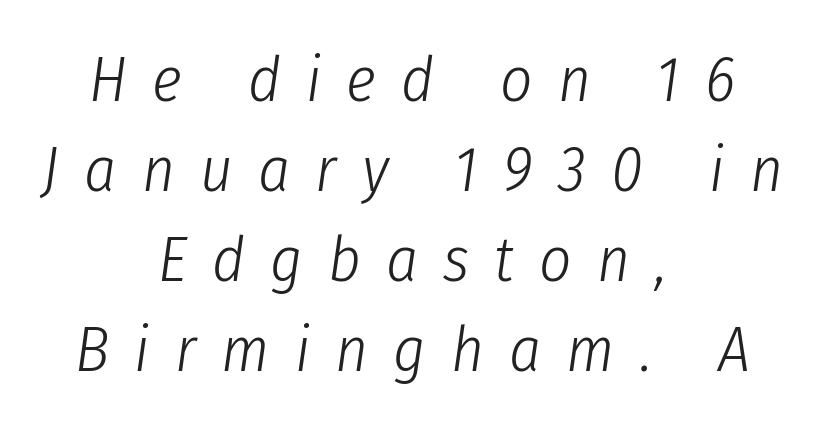
Q: Is the text bold? A: No.
Q: Is the text italic (slanted)? A: Yes, it leans right by about 8 degrees.
Q: Is the text underlined? A: No.
Q: How is the paragraph aligned? A: Centered.
Q: Is the spacing between letters normal or unusually wide? A: Unusually wide.
Q: Is the spacing between lines tight, normal or loose? A: Normal.
Q: Width (condensed, normal, or wide)? A: Condensed.
Q: Stroke contrast? A: Low.
Q: x-height? A: Medium.
Q: Monospaced? A: No.
